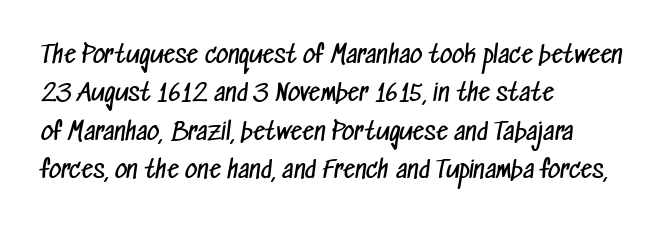
{"bold": "no", "underline": "no", "align": "left", "line_spacing": "normal", "line_spacing_ratio": 1.6, "letter_spacing": "normal", "letter_spacing_em": 0.0, "glyph_px": 24}
